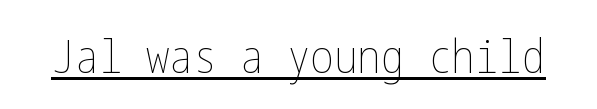
It's the straight-up-and-down kind of type. What stands out about the letter spacing? Nothing — it is the standard amount. Glance below the letters and you will spot a drawn line. Ink coverage per letter is moderate at most.
